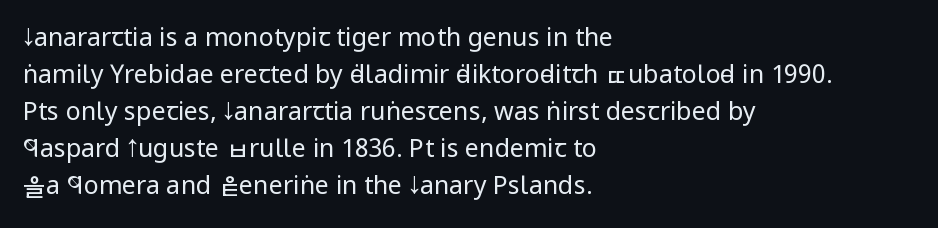
Q: Is the text bold? A: No.
Q: Is the text italic (slanted)? A: No, it is upright.
Q: Is the text underlined? A: No.
Q: How is the paragraph aligned? A: Left-aligned.
Q: Is the spacing between letters normal or unusually wide? A: Normal.
Q: Is the spacing between lines tight, normal or loose? A: Normal.
